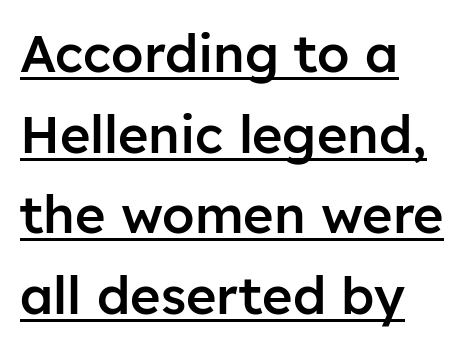
{"serif": "no", "italic": "no", "bold": "semi", "weight": "semibold", "width": "normal", "stroke_contrast": "low", "x_height": "medium", "monospaced": "no", "underline": "yes", "align": "left", "line_spacing": "normal", "line_spacing_ratio": 1.55, "letter_spacing": "normal", "letter_spacing_em": 0.0, "glyph_px": 52}
